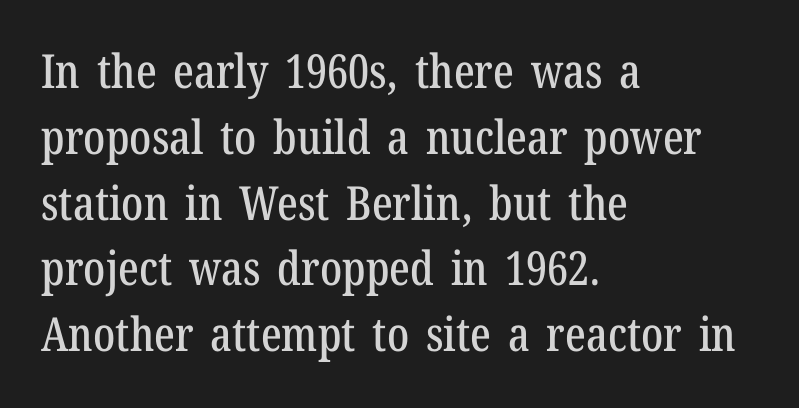
Visually the block forms a straight wall on the left and a jagged coastline on the right. Does the leading feel generous? No, just average. Nobody touched the tracking dial on this one. A serif font was chosen for this passage. Nobody drew a line under any word here.
